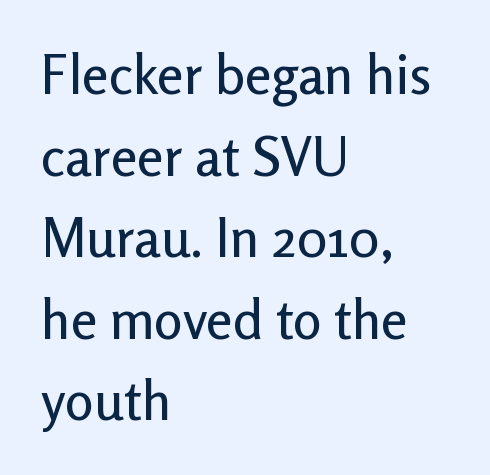
The image shows 54 px sans-serif type, upright; set left-aligned, normal line spacing (1.51x), normal letter spacing, not underlined; low stroke contrast and a medium x-height.
